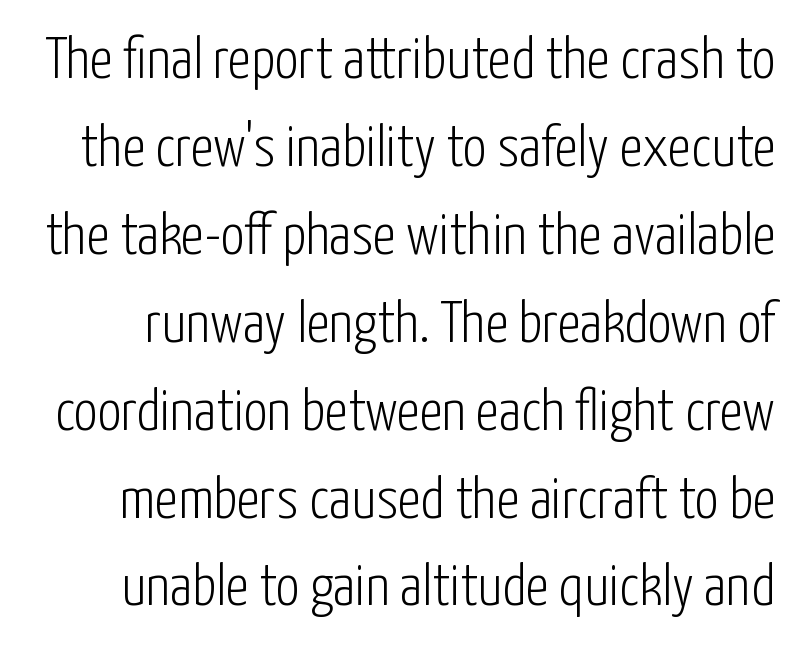
Q: Is the text bold? A: No.
Q: Is the text italic (slanted)? A: No, it is upright.
Q: Is the typeface a serif or a sans-serif typeface? A: Sans-serif.
Q: Is the text underlined? A: No.
Q: Is the spacing between letters normal or unusually wide? A: Normal.
Q: Is the spacing between lines tight, normal or loose? A: Normal.
Q: Width (condensed, normal, or wide)? A: Condensed.
Q: Stroke contrast? A: Low.
Q: x-height? A: Medium.
Q: Monospaced? A: No.
